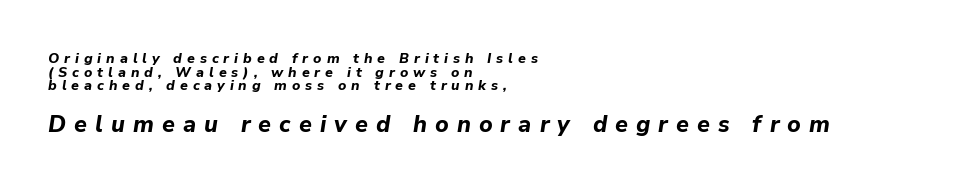
{"italic": "yes", "lean": "right", "slant_degrees": 9, "bold": "yes", "underline": "no", "align": "left", "line_spacing": "tight", "line_spacing_ratio": 0.98, "letter_spacing": "wide", "letter_spacing_em": 0.35, "larger_block": "second", "size_ratio": 1.64, "glyph_px": 23}
